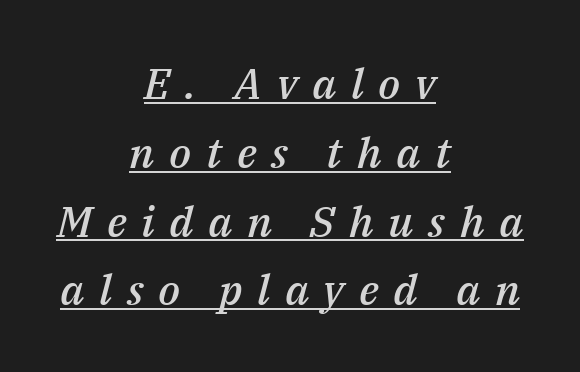
The image shows 43 px semibold type, italic (leaning right); set centered, normal line spacing (1.6x), unusually wide letter spacing (+0.34 em), underlined; medium stroke contrast and a medium x-height.
